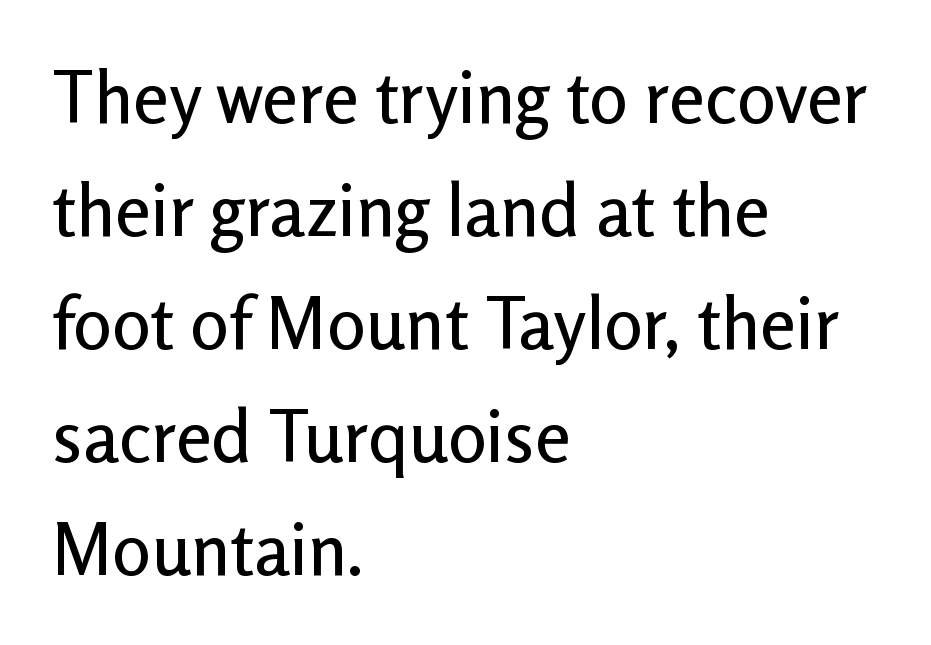
{"serif": "no", "italic": "no", "width": "normal", "stroke_contrast": "low", "x_height": "medium", "monospaced": "no", "underline": "no", "align": "left", "line_spacing": "normal", "line_spacing_ratio": 1.57, "letter_spacing": "normal", "letter_spacing_em": 0.0, "glyph_px": 72}
